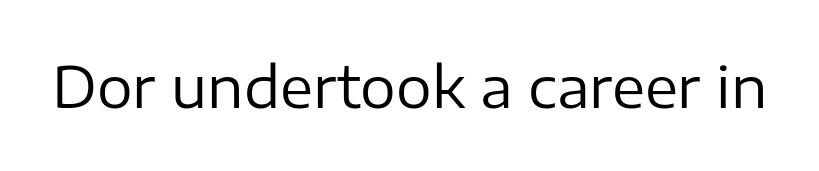
Q: Is the text bold? A: No.
Q: Is the text italic (slanted)? A: No, it is upright.
Q: Is the typeface a serif or a sans-serif typeface? A: Sans-serif.
Q: Is the text underlined? A: No.
Q: Is the spacing between letters normal or unusually wide? A: Normal.
Q: Width (condensed, normal, or wide)? A: Normal.
Q: Stroke contrast? A: Low.
Q: x-height? A: Medium.
Q: Monospaced? A: No.
